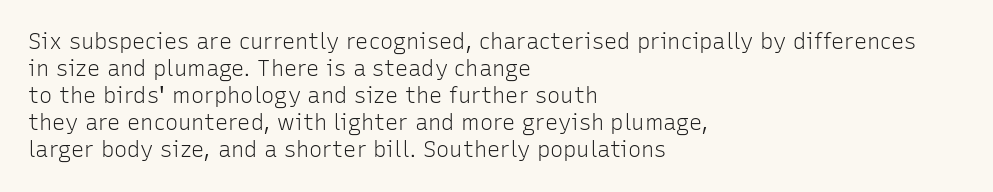
Q: Is the text bold? A: No.
Q: Is the text italic (slanted)? A: No, it is upright.
Q: Is the text underlined? A: No.
Q: How is the paragraph aligned? A: Left-aligned.
Q: Is the spacing between letters normal or unusually wide? A: Normal.
